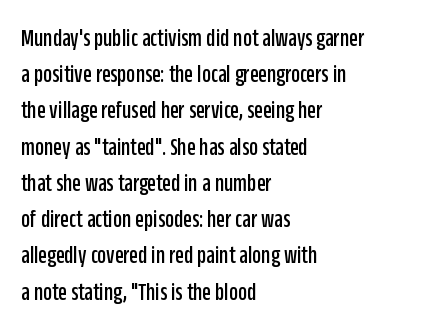
This sample keeps an unexceptional amount of space between lines. Characters follow at the spacing the type designer built in. Leftover space on each line is placed entirely after the last word. Nobody drew a line under any word here. The font's upright variant was chosen for this text.
